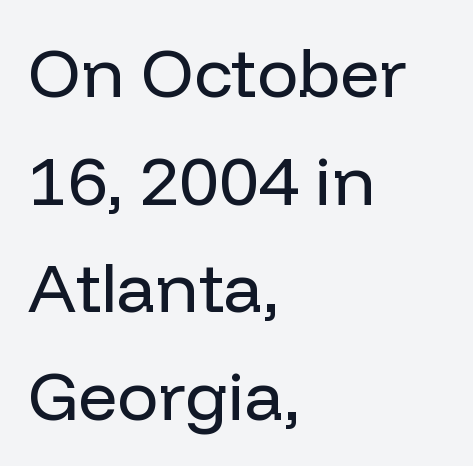
Q: Is the text bold? A: No.
Q: Is the text italic (slanted)? A: No, it is upright.
Q: Is the typeface a serif or a sans-serif typeface? A: Sans-serif.
Q: Is the text underlined? A: No.
Q: How is the paragraph aligned? A: Left-aligned.
Q: Is the spacing between letters normal or unusually wide? A: Normal.
Q: Is the spacing between lines tight, normal or loose? A: Normal.
Q: Width (condensed, normal, or wide)? A: Normal.
Q: Stroke contrast? A: Low.
Q: x-height? A: Medium.
Q: Monospaced? A: No.
